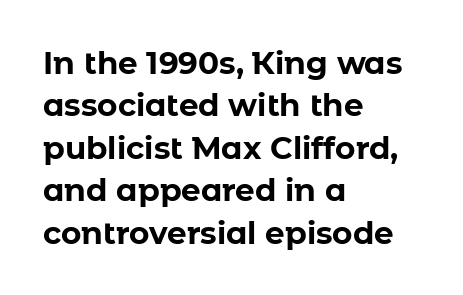
{"serif": "no", "italic": "no", "bold": "yes", "weight": "bold", "width": "normal", "stroke_contrast": "low", "x_height": "medium", "monospaced": "no", "underline": "no", "align": "left", "line_spacing": "normal", "line_spacing_ratio": 1.37, "letter_spacing": "normal", "letter_spacing_em": 0.0, "glyph_px": 31}
